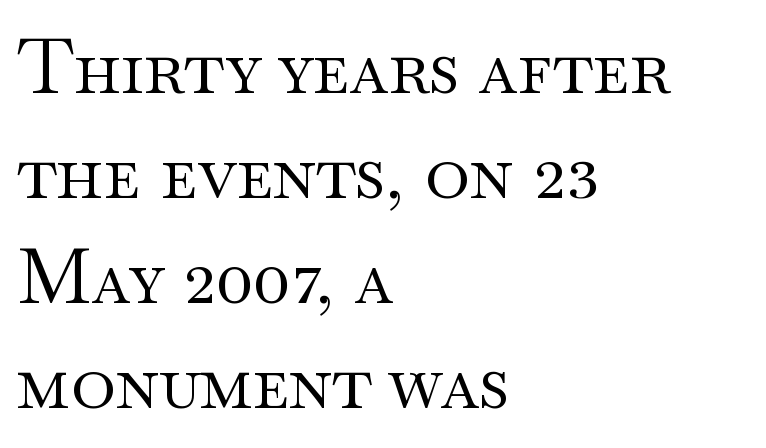
Q: Is the text bold? A: No.
Q: Is the text italic (slanted)? A: No, it is upright.
Q: Is the typeface a serif or a sans-serif typeface? A: Serif.
Q: Is the text underlined? A: No.
Q: How is the paragraph aligned? A: Left-aligned.
Q: Is the spacing between letters normal or unusually wide? A: Normal.
Q: Is the spacing between lines tight, normal or loose? A: Normal.
Q: Width (condensed, normal, or wide)? A: Wide.
Q: Stroke contrast? A: Medium.
Q: x-height? A: Small.
Q: Monospaced? A: No.
